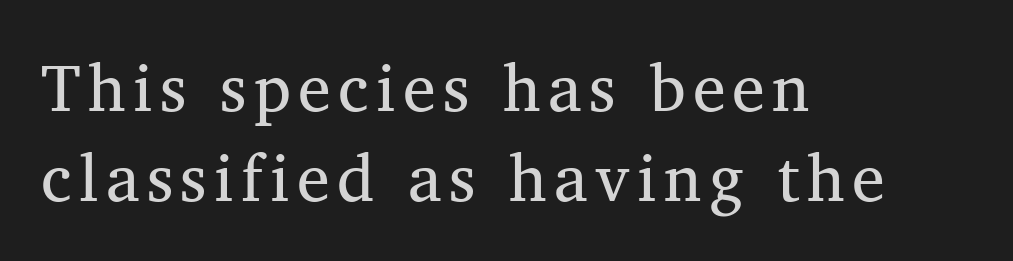
The string is rendered with underlining switched off. Is this a fixed-width face? No — the glyphs have proportional, varying widths. The letters look calm and open, with moderate or lighter stems. You can tell it's not italic because the verticals are truly vertical.
